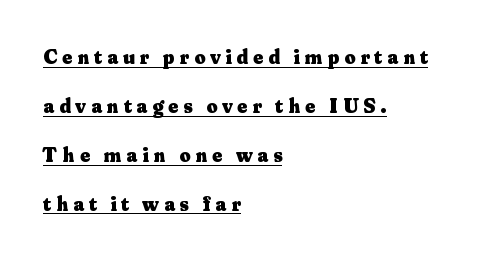
The image shows 21 px bold type, upright; set left-aligned, loose line spacing (2.33x), unusually wide letter spacing (+0.24 em), underlined.
